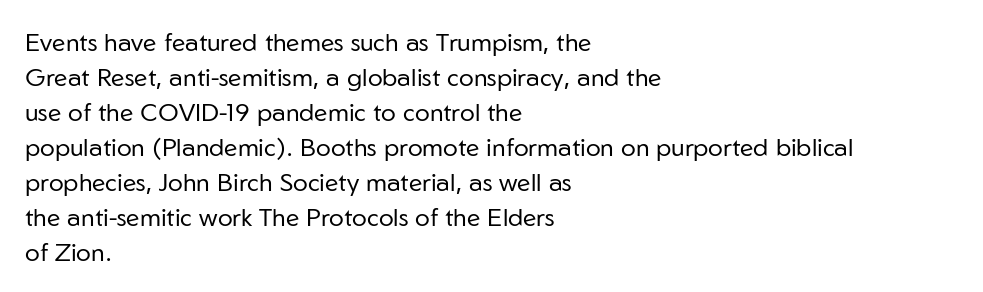
Nobody drew a line under any word here. The passage is arranged the way most books set body copy — flush left. Is the stroke heavy? The answer is a plain regular-or-lighter. Nobody touched the tracking dial on this one. A roman cut, with each character standing at attention. The space between consecutive lines is moderate.
